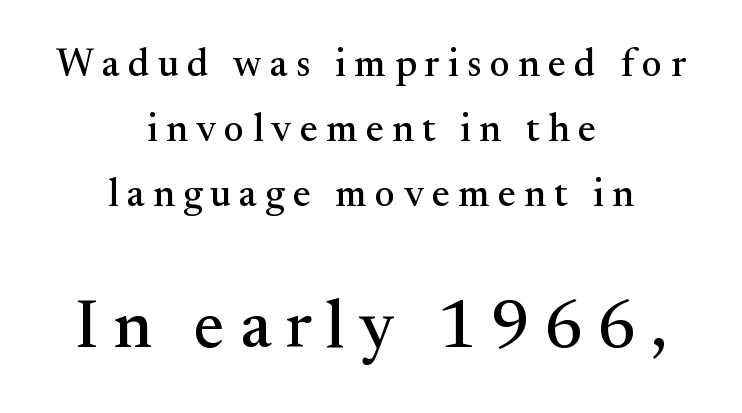
The image shows 68 px serif type, upright; set centered, normal line spacing (1.67x), unusually wide letter spacing (+0.21 em), not underlined; the second (bottom) block is 1.74x larger; medium stroke contrast and a small x-height.
